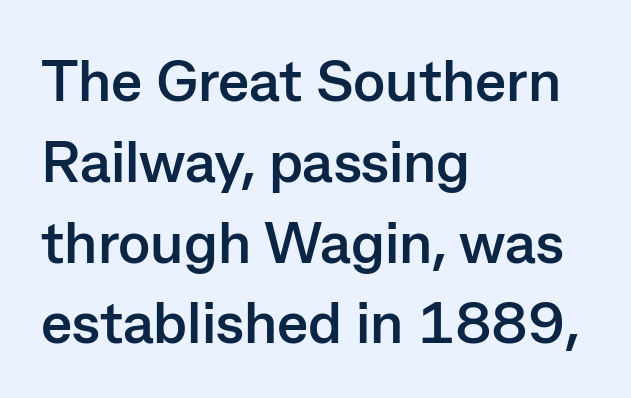
These lines are composed in type without serifs. The passage shown is typed in a proportional face where columns would drift. Where is the straight margin? On the left. The type sits square on the baseline with zero lean. A bare baseline throughout the passage. Set as a true bold cut, around the 700 mark.
